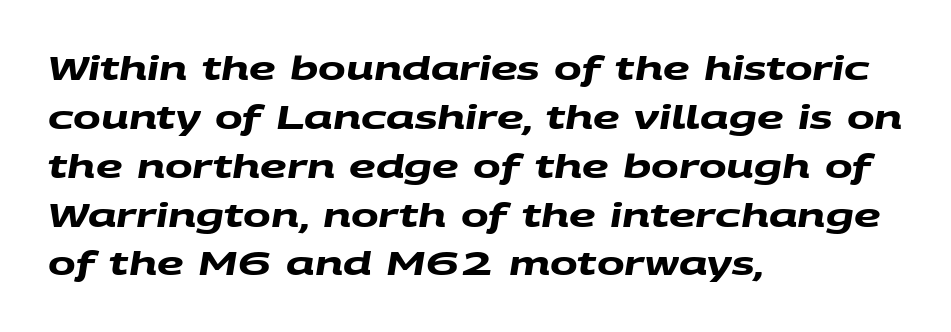
Q: Is the text bold? A: Yes.
Q: Is the typeface a serif or a sans-serif typeface? A: Sans-serif.
Q: Is the text underlined? A: No.
Q: How is the paragraph aligned? A: Left-aligned.
Q: Is the spacing between letters normal or unusually wide? A: Normal.
Q: Is the spacing between lines tight, normal or loose? A: Normal.
Q: Width (condensed, normal, or wide)? A: Wide.
Q: Stroke contrast? A: Medium.
Q: x-height? A: Large.
Q: Monospaced? A: No.
